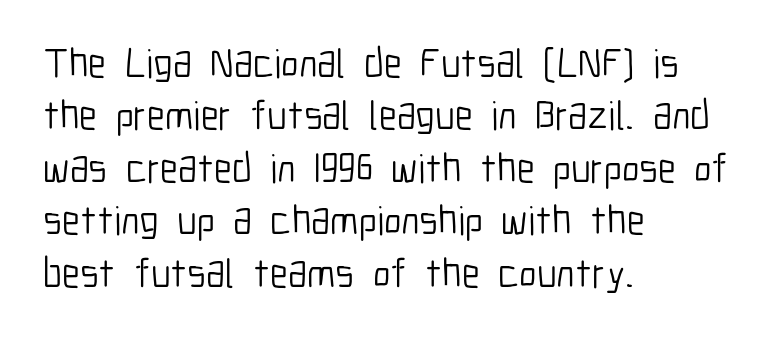
Q: Is the text bold? A: No.
Q: Is the text italic (slanted)? A: No, it is upright.
Q: Is the typeface a serif or a sans-serif typeface? A: Sans-serif.
Q: Is the text underlined? A: No.
Q: How is the paragraph aligned? A: Left-aligned.
Q: Is the spacing between letters normal or unusually wide? A: Normal.
Q: Is the spacing between lines tight, normal or loose? A: Normal.
Q: Width (condensed, normal, or wide)? A: Condensed.
Q: Stroke contrast? A: Low.
Q: x-height? A: Medium.
Q: Monospaced? A: No.
